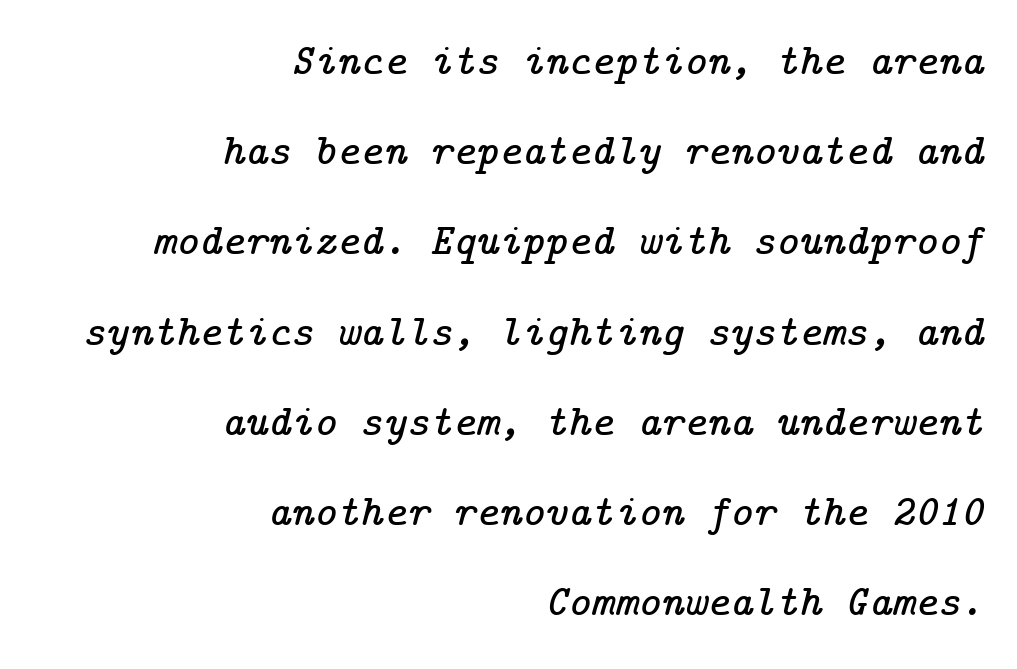
{"serif": "yes", "italic": "yes", "lean": "right", "slant_degrees": 14, "width": "normal", "stroke_contrast": "low", "x_height": "medium", "underline": "no", "align": "right", "line_spacing": "loose", "line_spacing_ratio": 2.05, "letter_spacing": "normal", "letter_spacing_em": 0.0, "glyph_px": 44}
